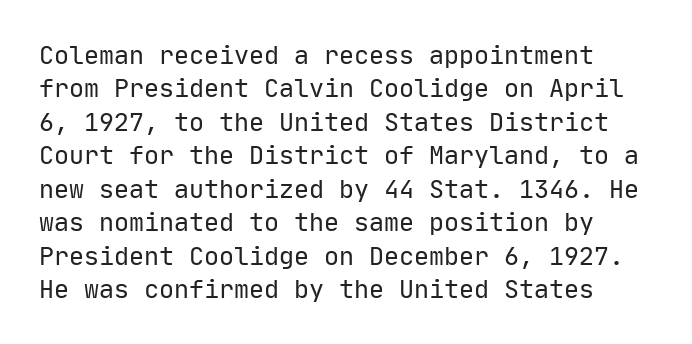
A typesetter would mark this as roman, not italic. Unmarked baselines from the first word to the last. The line texture is even and compact thanks to regular tracking. Reading down the column, the eye jumps a familiar distance to each next line.
